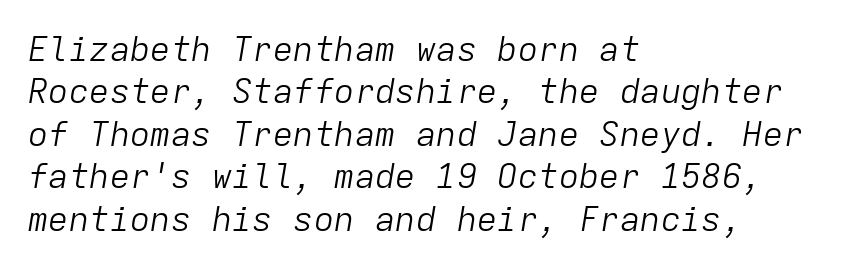
The rendering uses typewriter-style spacing with identical character cells. The face used here is rendered with its standard letterfit. The setting favours the left margin, as ordinary paragraphs usually do. Check the space under the baseline: it is left empty. Interline gaps are of average width in this sample.
